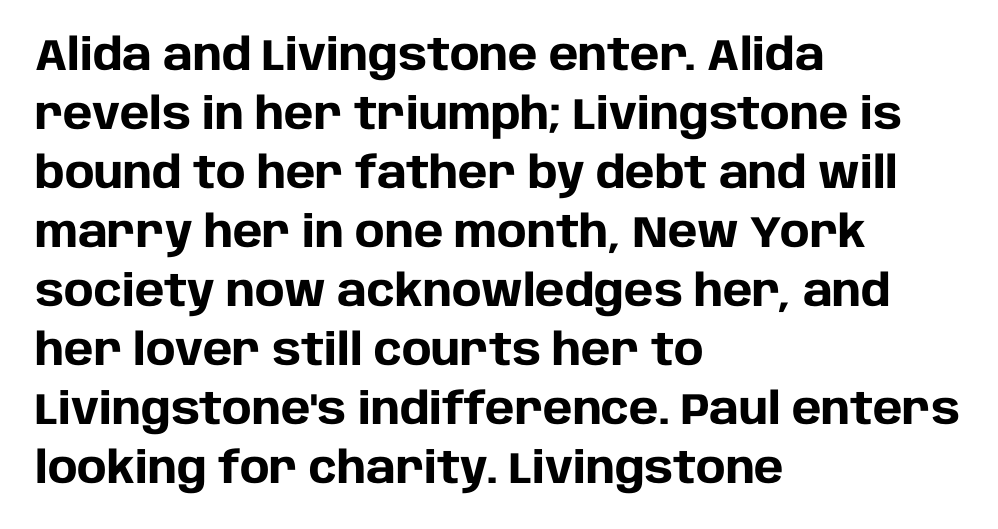
{"serif": "no", "italic": "no", "bold": "yes", "weight": "heavy", "width": "normal", "stroke_contrast": "low", "x_height": "large", "monospaced": "no", "underline": "no", "align": "left", "line_spacing": "normal", "line_spacing_ratio": 1.34, "letter_spacing": "normal", "letter_spacing_em": 0.0, "glyph_px": 44}
